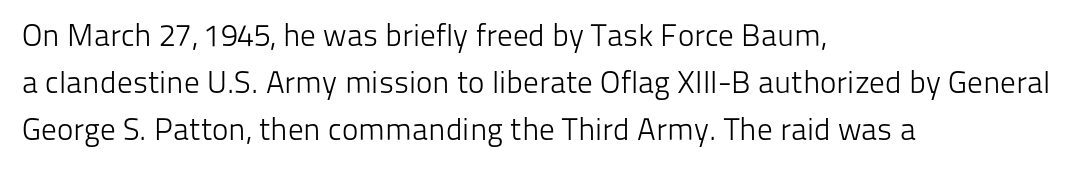
{"serif": "no", "italic": "no", "bold": "no", "weight": "light", "width": "normal", "stroke_contrast": "low", "x_height": "medium", "monospaced": "no", "underline": "no", "align": "left", "line_spacing": "normal", "line_spacing_ratio": 1.51, "letter_spacing": "normal", "letter_spacing_em": 0.0, "glyph_px": 31}
